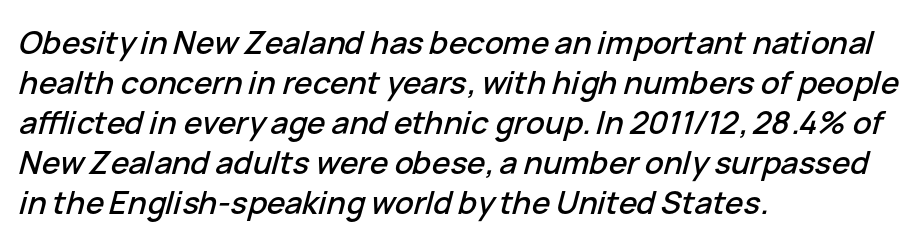
The image shows 31 px text type, italic (leaning right); set left-aligned, normal line spacing (1.29x), normal letter spacing, not underlined; low stroke contrast and a medium x-height.
